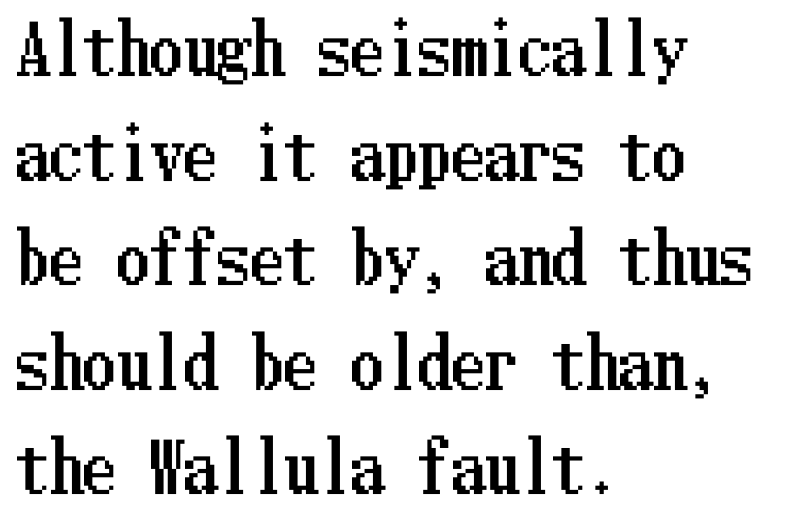
Baseline-to-baseline distance is the conventional proportion of letter height. Check the space under the baseline: it is left empty. Compared with a centered layout, this one pins lines to the left instead. How are the letters spaced? Ordinarily, with no added tracking.
